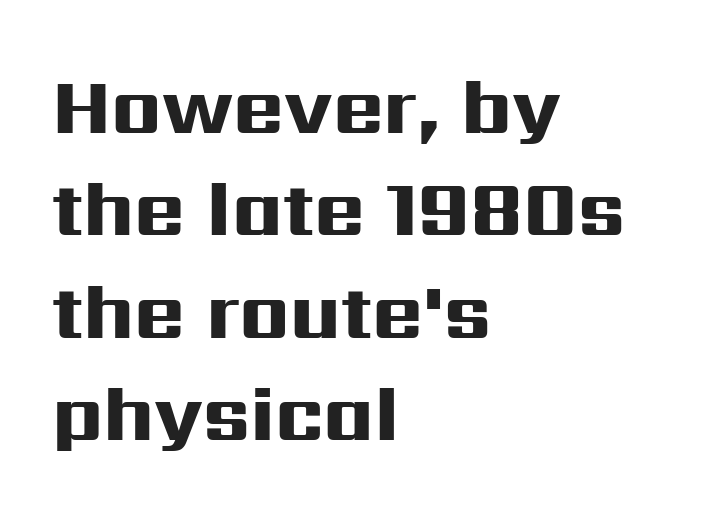
The image shows 77 px heavy, wide sans-serif type, upright; set left-aligned, normal line spacing (1.33x), normal letter spacing, not underlined; high stroke contrast and a medium x-height.
